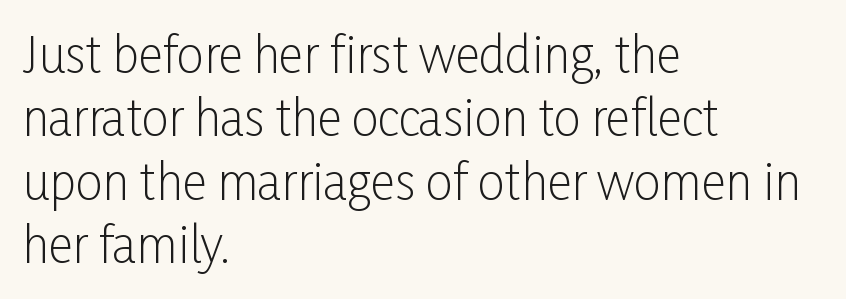
The image shows 48 px light, condensed sans-serif type, upright; set left-aligned, normal line spacing (1.32x), normal letter spacing, not underlined; low stroke contrast and a medium x-height.
